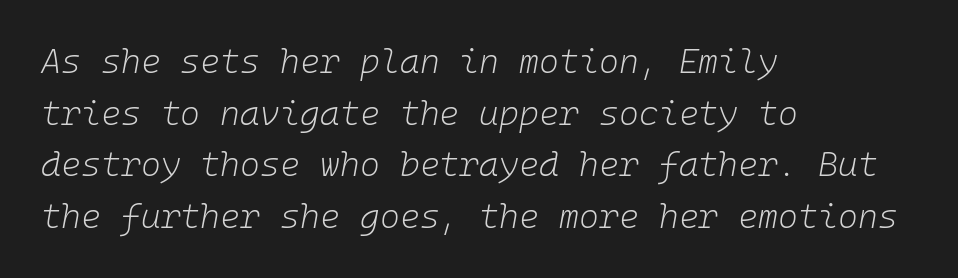
The strokes carry an ordinary text weight at most. Think of a typewriter: that constant character pitch is what you see here. The paragraph has a hard left edge and a soft right edge. Underlining? Definitely not there. This sample keeps an unexceptional amount of space between lines. Is the letter spacing exaggerated? No — it looks like the ordinary default.
